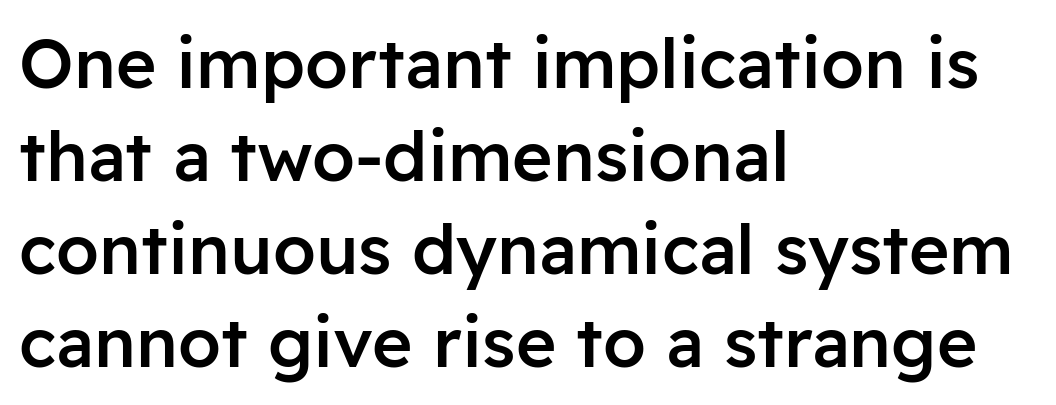
{"serif": "no", "italic": "no", "bold": "semi", "weight": "semibold", "width": "normal", "stroke_contrast": "low", "x_height": "medium", "monospaced": "no", "underline": "no", "align": "left", "line_spacing": "normal", "line_spacing_ratio": 1.35, "letter_spacing": "normal", "letter_spacing_em": 0.0, "glyph_px": 69}
